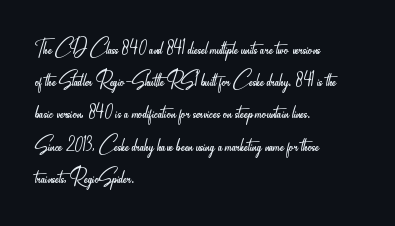
{"bold": "no", "underline": "no", "align": "left", "line_spacing_ratio": 1.24, "letter_spacing": "normal", "letter_spacing_em": 0.0, "glyph_px": 26}
